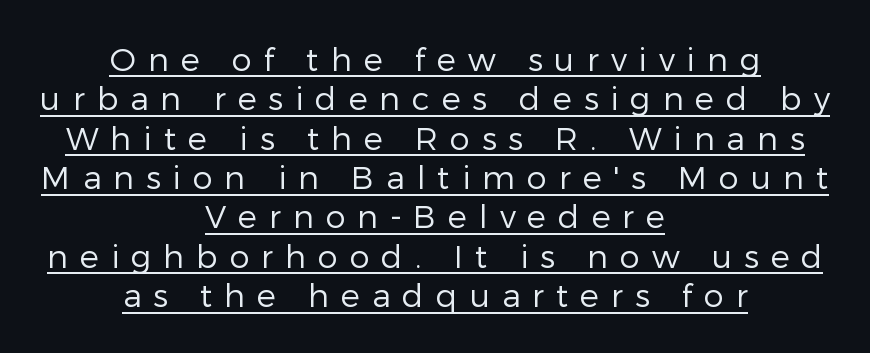
Somebody hit Ctrl+U on this one — the words are underlined. Each stroke keeps to a modest, everyday thickness or less. The compositor balanced each line on the midline. Style check: upright. This sample has the flowing, uneven cadence of proportional lettering.
